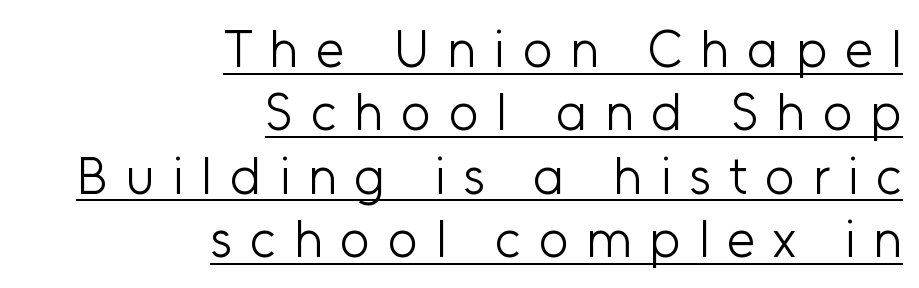
The image shows 52 px light sans-serif type, upright; set right-aligned, line spacing 1.22x, unusually wide letter spacing (+0.34 em), underlined; low stroke contrast and a medium x-height.
